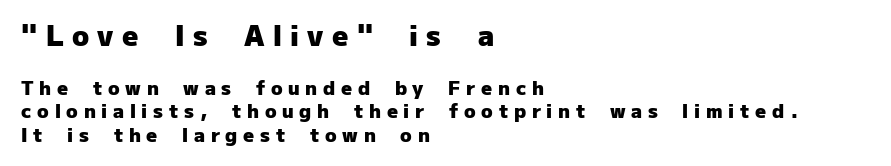
Beneath every word, the page is bare. Ordinary non-slanted type is in use. Tracking value appears strongly positive — letters spread wide. The passage shown is typeset with a sans-serif family.
